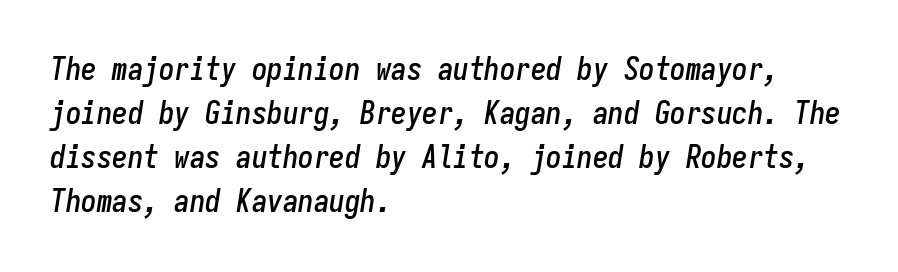
Short and long lines alike share a common starting point at left. The face used here is monospaced, like something from a code editor. You could call the tracking neutral — neither tight nor loose. What's the leading like? Ordinary, nothing unusual. The foot of each line stays bare and open. Quick note: italic.
